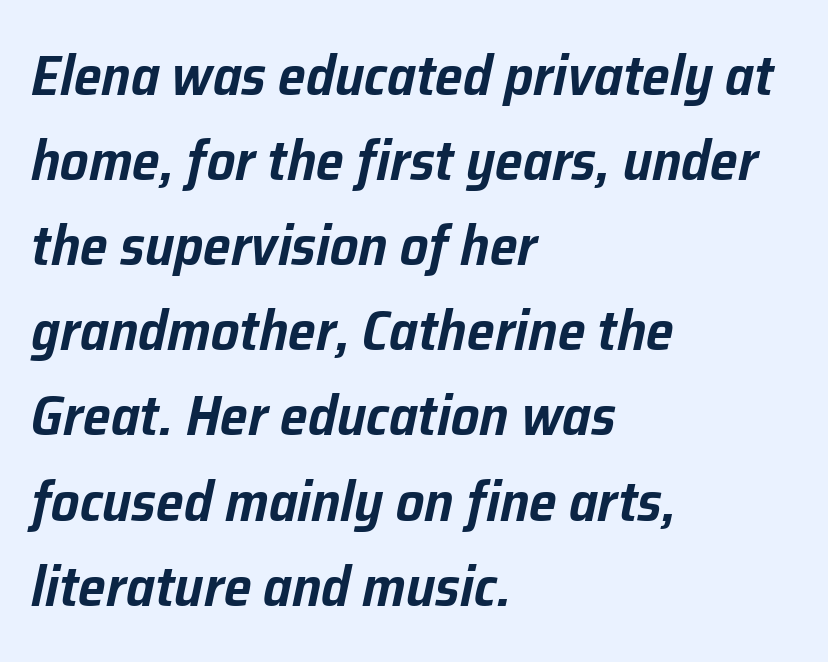
Q: Is the text italic (slanted)? A: Yes, it leans right by about 12 degrees.
Q: Is the text underlined? A: No.
Q: How is the paragraph aligned? A: Left-aligned.
Q: Is the spacing between letters normal or unusually wide? A: Normal.
Q: Is the spacing between lines tight, normal or loose? A: Normal.
Q: Width (condensed, normal, or wide)? A: Normal.
Q: Stroke contrast? A: Low.
Q: x-height? A: Medium.
Q: Monospaced? A: No.
